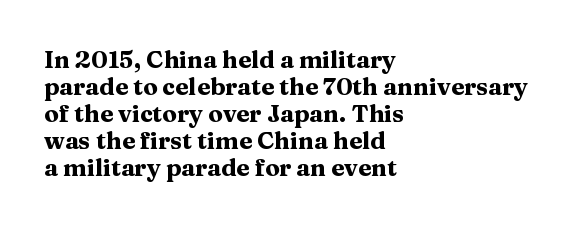
The image shows 24 px bold type, upright; set left-aligned, tight line spacing (1.12x), normal letter spacing, not underlined.
